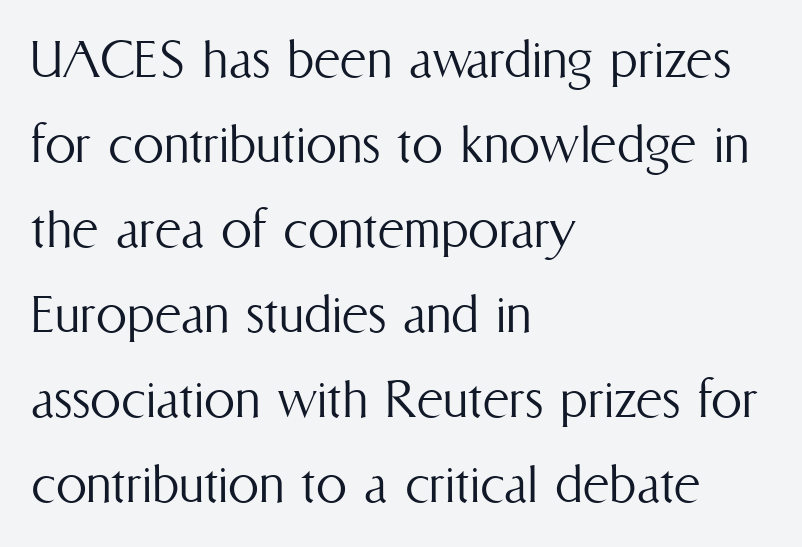
The image shows 62 px light, condensed type, upright; set left-aligned, normal line spacing (1.37x), normal letter spacing, not underlined; medium stroke contrast and a medium x-height.
